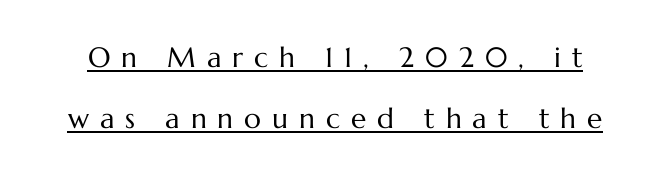
Q: Is the text bold? A: No.
Q: Is the text italic (slanted)? A: No, it is upright.
Q: Is the text underlined? A: Yes.
Q: Is the spacing between letters normal or unusually wide? A: Unusually wide.
Q: Is the spacing between lines tight, normal or loose? A: Loose.
Q: Width (condensed, normal, or wide)? A: Normal.
Q: Stroke contrast? A: Medium.
Q: x-height? A: Medium.
Q: Monospaced? A: No.
